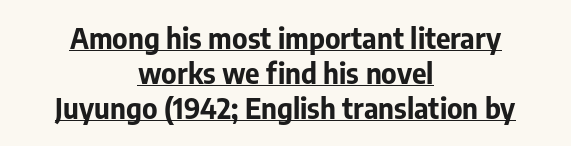
{"serif": "no", "italic": "no", "bold": "yes", "weight": "bold", "width": "normal", "stroke_contrast": "low", "x_height": "medium", "monospaced": "no", "underline": "yes", "align": "center", "line_spacing": "normal", "line_spacing_ratio": 1.25, "letter_spacing": "normal", "letter_spacing_em": 0.0, "glyph_px": 28}
